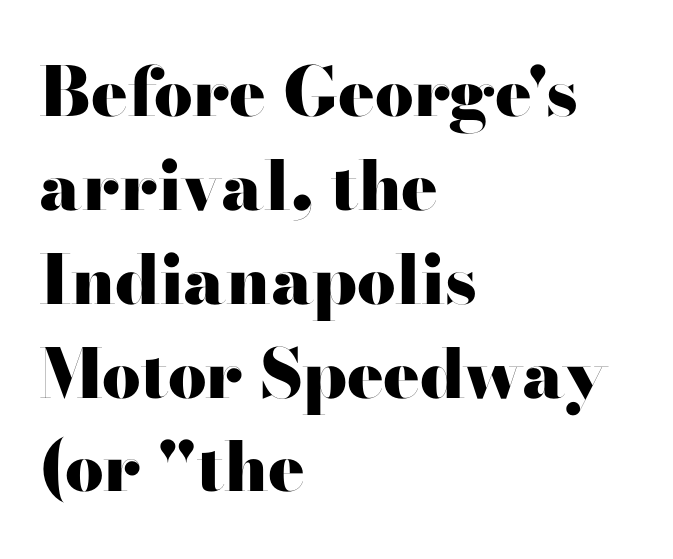
Q: Is the text bold? A: Yes.
Q: Is the text italic (slanted)? A: No, it is upright.
Q: Is the typeface a serif or a sans-serif typeface? A: Sans-serif.
Q: Is the text underlined? A: No.
Q: How is the paragraph aligned? A: Left-aligned.
Q: Is the spacing between letters normal or unusually wide? A: Normal.
Q: Is the spacing between lines tight, normal or loose? A: Normal.
Q: Width (condensed, normal, or wide)? A: Wide.
Q: Stroke contrast? A: High.
Q: x-height? A: Small.
Q: Monospaced? A: No.
